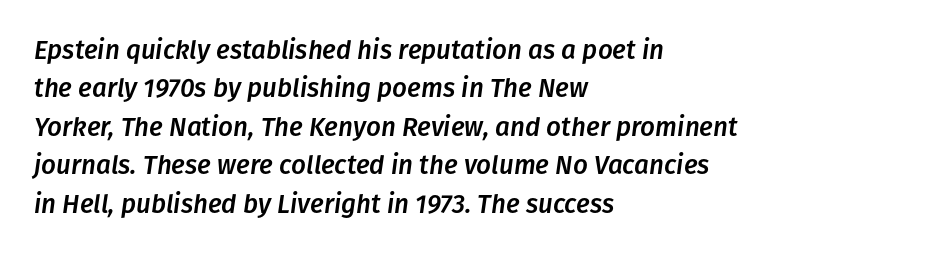
{"italic": "yes", "lean": "right", "slant_degrees": 8, "underline": "no", "align": "left", "line_spacing": "normal", "line_spacing_ratio": 1.48, "letter_spacing": "normal", "letter_spacing_em": 0.0, "glyph_px": 26}
